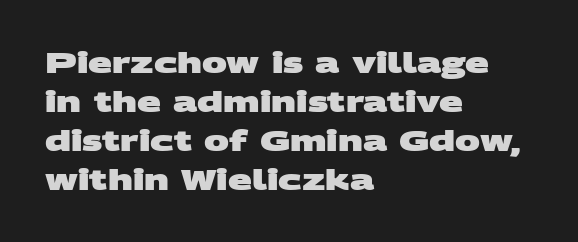
Proportional: the letters do not fall into vertical columns. The letters carry no serifs — their stems end cleanly without finishing strokes. Which margin do the lines hug? The left one — the right edge is uneven. Horizontal bands of white between lines are of average thickness.
